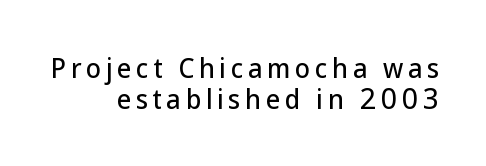
Q: Is the text italic (slanted)? A: No, it is upright.
Q: Is the text underlined? A: No.
Q: How is the paragraph aligned? A: Right-aligned.
Q: Is the spacing between lines tight, normal or loose? A: Normal.
